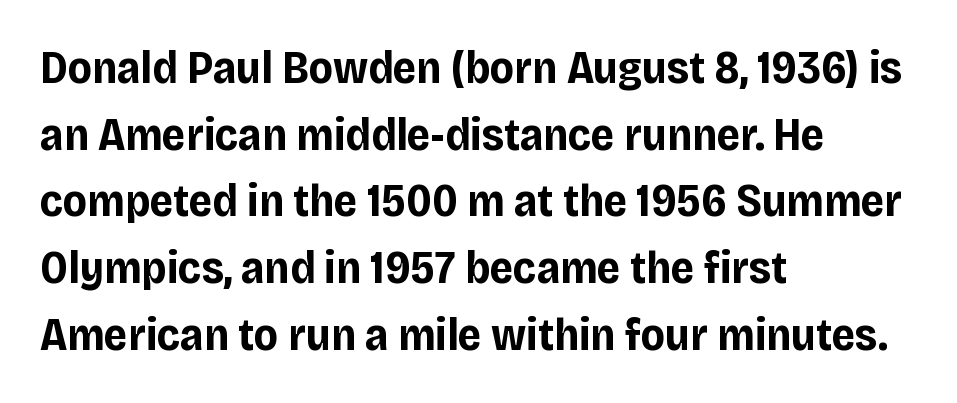
The image shows 46 px bold sans-serif type, upright; set left-aligned, normal line spacing (1.45x), normal letter spacing, not underlined; low stroke contrast and a large x-height.
